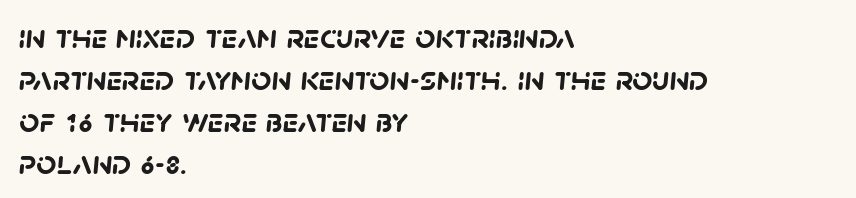
To sum up the face: it is a sans, with no serifs. All the whitespace from short lines collects on the right. The passage shown is typed in a proportional face where columns would drift. Students, note that the glyphs here touch the page at normal intervals. As a designer I'd log this as weight 700, bold.
